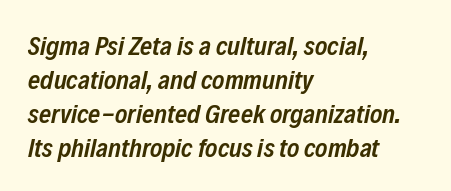
These lines stack with their left ends in a neat column. Interline gaps are of average width in this sample. Honestly, the letter spacing is just normal — you wouldn't notice it. Glance below the letters and you will spot only blank space. You can tell it's italic because the verticals aren't actually vertical. A somewhat darkened texture: the type is semibold rather than bold.
